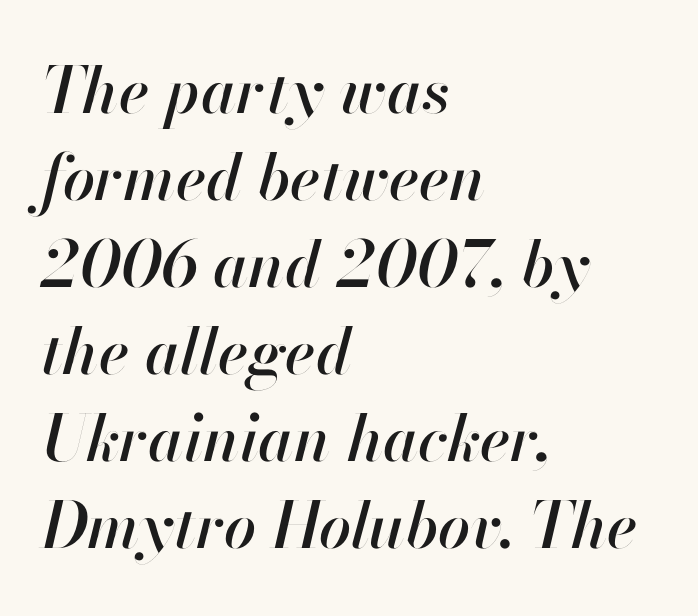
Q: Is the text italic (slanted)? A: Yes, it leans right by about 13 degrees.
Q: Is the text underlined? A: No.
Q: How is the paragraph aligned? A: Left-aligned.
Q: Is the spacing between letters normal or unusually wide? A: Normal.
Q: Is the spacing between lines tight, normal or loose? A: Normal.
Q: Width (condensed, normal, or wide)? A: Normal.
Q: Stroke contrast? A: High.
Q: x-height? A: Small.
Q: Monospaced? A: No.
